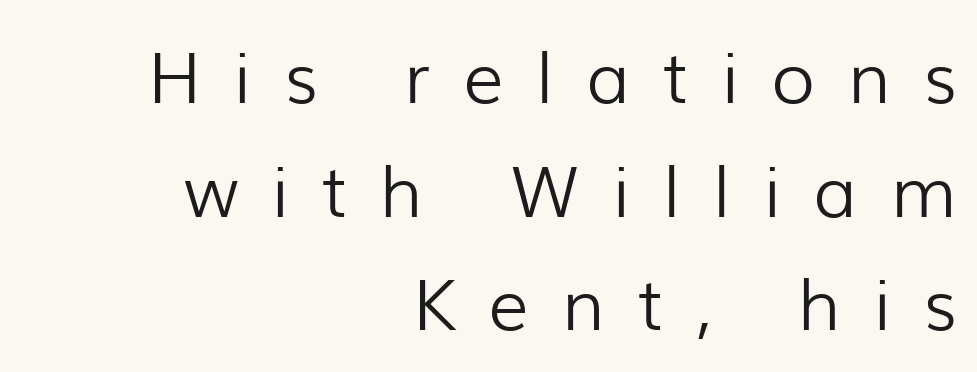
Rule under the text: the space is simply empty. Honestly, the letter spacing is so wide it's the main thing you notice. Regarding leading, the lines here are spaced in the standard way. Proportional: the letters do not fall into vertical columns. Counters stay open thanks to moderate or lighter strokes. These lines were composed using upright roman letters.
